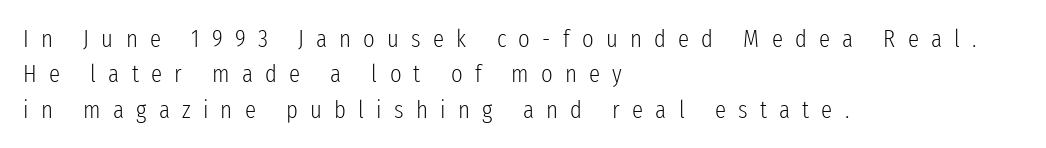
{"italic": "no", "bold": "no", "underline": "no", "align": "left", "line_spacing": "normal", "line_spacing_ratio": 1.42, "letter_spacing": "wide", "letter_spacing_em": 0.49, "glyph_px": 25}
